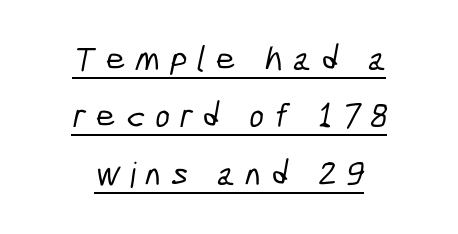
{"serif": "no", "width": "condensed", "stroke_contrast": "low", "x_height": "medium", "monospaced": "no", "underline": "yes", "align": "center", "line_spacing": "normal", "line_spacing_ratio": 1.64, "letter_spacing": "wide", "letter_spacing_em": 0.28, "glyph_px": 35}
